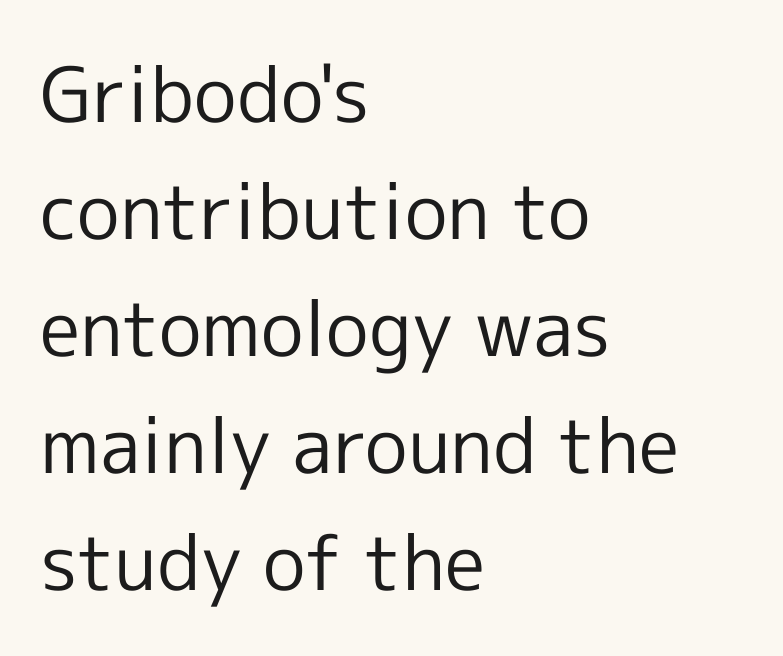
The image shows 76 px regular-weight sans-serif type, upright; set left-aligned, normal line spacing (1.54x), normal letter spacing, not underlined; a medium x-height.
